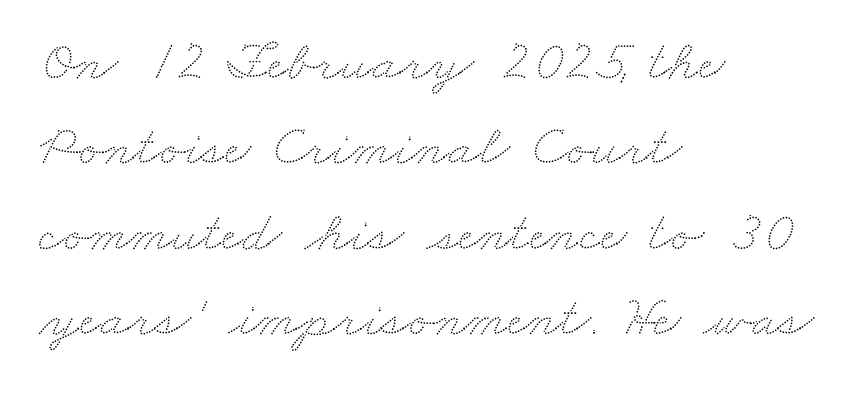
Q: Is the text underlined? A: No.
Q: How is the paragraph aligned? A: Left-aligned.
Q: Is the spacing between letters normal or unusually wide? A: Normal.
Q: Is the spacing between lines tight, normal or loose? A: Normal.
Q: Width (condensed, normal, or wide)? A: Wide.
Q: Stroke contrast? A: Low.
Q: x-height? A: Small.
Q: Monospaced? A: No.
